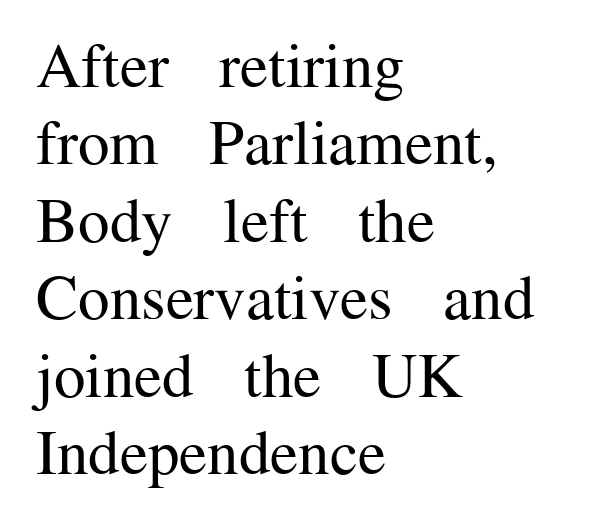
{"serif": "yes", "italic": "no", "bold": "no", "weight": "regular", "width": "normal", "stroke_contrast": "medium", "x_height": "medium", "monospaced": "no", "underline": "no", "align": "left", "line_spacing_ratio": 1.23, "letter_spacing": "normal", "letter_spacing_em": 0.0, "glyph_px": 63}
